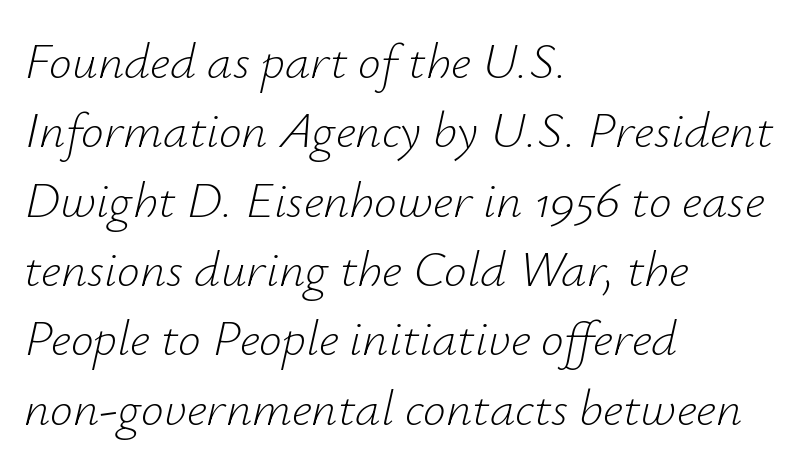
Spacing between characters is what you'd get straight out of the box. The typesetter chose a ragged-right arrangement here. This block has exactly the height ordinary leading produces. The words here are not underlined. Think of a printed novel: that variable character pitch is what you see here.
